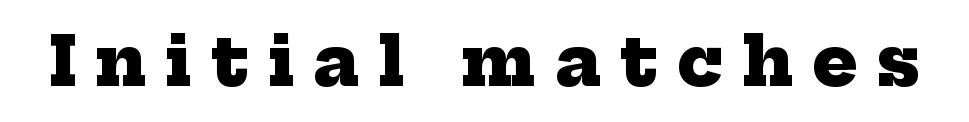
{"serif": "yes", "bold": "yes", "weight": "heavy", "width": "normal", "stroke_contrast": "low", "x_height": "medium", "monospaced": "no", "underline": "no", "letter_spacing": "wide", "letter_spacing_em": 0.28, "glyph_px": 68}
